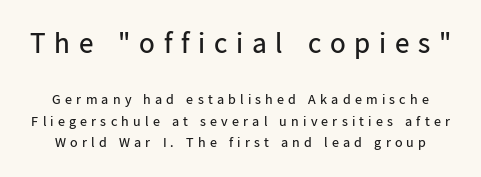
Q: Is the text bold? A: No.
Q: Is the text italic (slanted)? A: No, it is upright.
Q: Is the typeface a serif or a sans-serif typeface? A: Sans-serif.
Q: Is the text underlined? A: No.
Q: Is the spacing between letters normal or unusually wide? A: Unusually wide.
Q: Is the spacing between lines tight, normal or loose? A: Normal.
Q: Which block of text is set in a larger size, the first (top) or the second (bottom)? A: The first (top) one.
Q: Width (condensed, normal, or wide)? A: Normal.
Q: Stroke contrast? A: Low.
Q: x-height? A: Medium.
Q: Monospaced? A: No.
